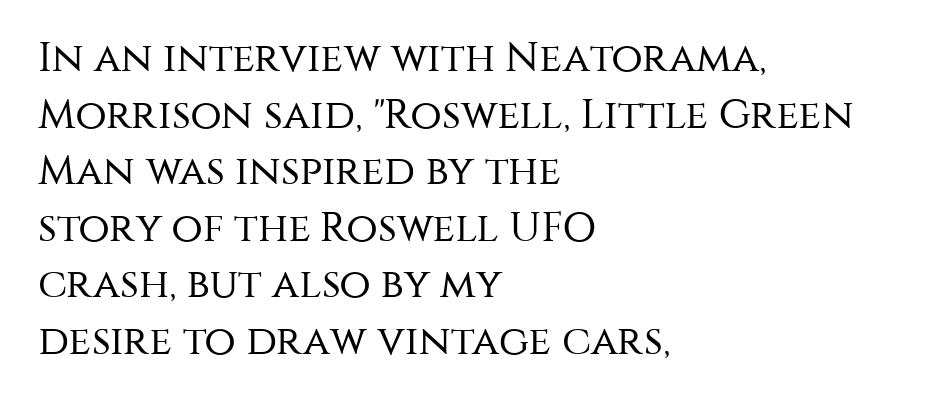
{"serif": "no", "italic": "no", "bold": "no", "weight": "regular", "width": "normal", "stroke_contrast": "medium", "x_height": "large", "monospaced": "no", "underline": "no", "align": "left", "line_spacing": "normal", "line_spacing_ratio": 1.38, "letter_spacing": "normal", "letter_spacing_em": 0.0, "glyph_px": 41}
